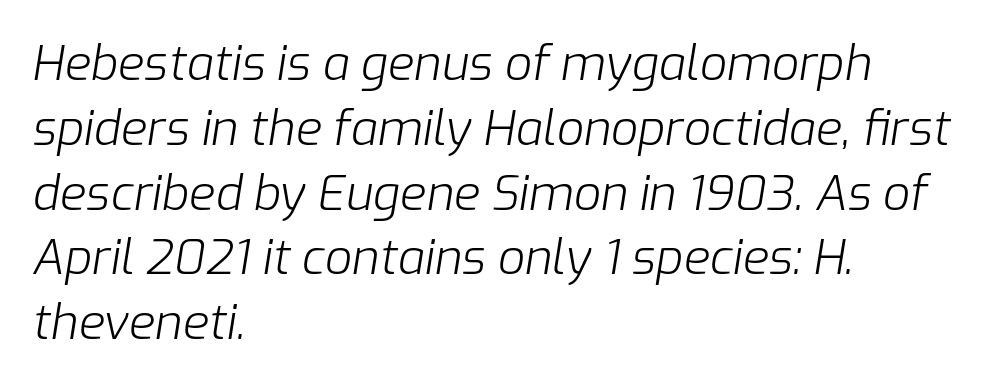
{"italic": "yes", "lean": "right", "slant_degrees": 9, "bold": "no", "weight": "light", "width": "normal", "stroke_contrast": "low", "x_height": "medium", "monospaced": "no", "underline": "no", "align": "left", "line_spacing": "normal", "line_spacing_ratio": 1.35, "letter_spacing": "normal", "letter_spacing_em": 0.0, "glyph_px": 48}
